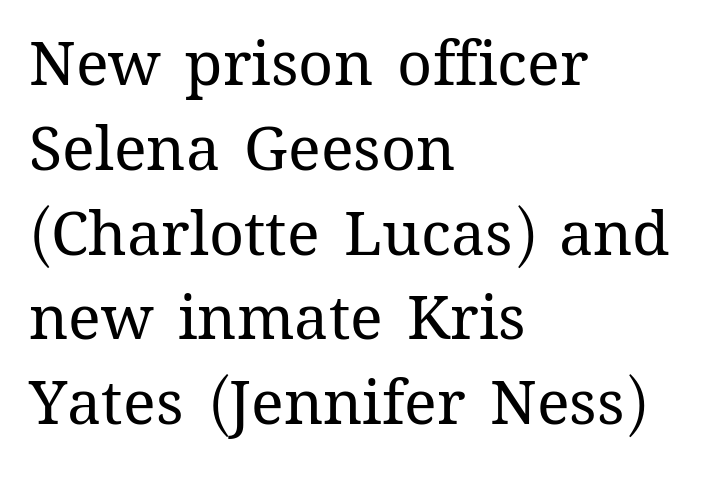
If you drew a ruler down the left edge, every line would touch it. Inter-character spacing is left at the font's built-in metrics. Posture: vertical. Weight: in the light-to-regular range. The foot of each line stays bare and open. Character widths vary here, with narrow letters taking less room than wide ones.
